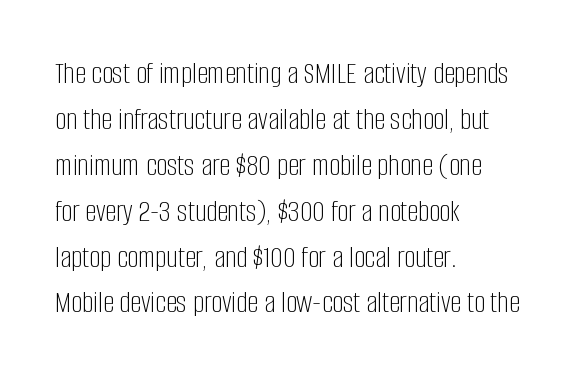
{"serif": "no", "italic": "no", "bold": "no", "weight": "light", "width": "condensed", "stroke_contrast": "low", "x_height": "large", "monospaced": "no", "underline": "no", "align": "left", "line_spacing": "normal", "line_spacing_ratio": 1.48, "letter_spacing": "normal", "letter_spacing_em": 0.0, "glyph_px": 31}
